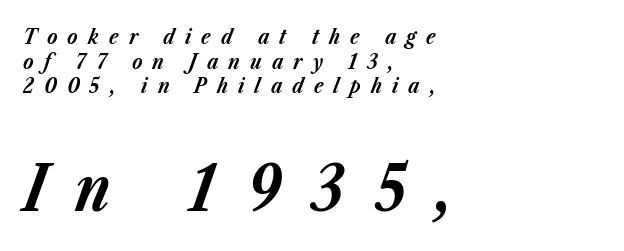
{"italic": "yes", "lean": "right", "slant_degrees": 23, "bold": "yes", "weight": "bold", "width": "normal", "stroke_contrast": "low", "x_height": "medium", "monospaced": "no", "underline": "no", "align": "left", "line_spacing_ratio": 1.17, "letter_spacing": "wide", "letter_spacing_em": 0.48, "larger_block": "second", "size_ratio": 3.05, "glyph_px": 64}
